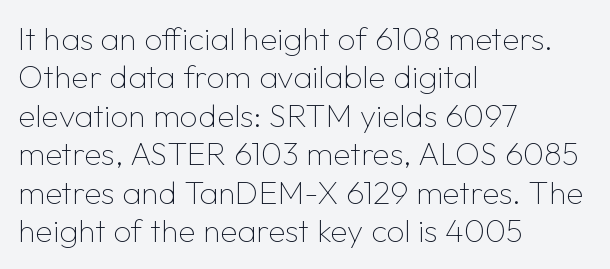
The image shows 32 px thin sans-serif type, upright; set left-aligned, line spacing 1.2x, normal letter spacing, not underlined; low stroke contrast and a medium x-height.
